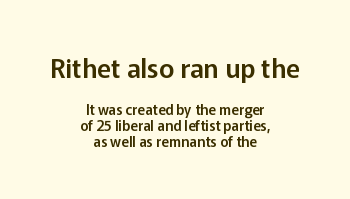
{"italic": "no", "underline": "no", "align": "center", "line_spacing": "tight", "line_spacing_ratio": 1.15, "letter_spacing": "normal", "letter_spacing_em": 0.0, "larger_block": "first", "size_ratio": 1.86, "glyph_px": 26}
